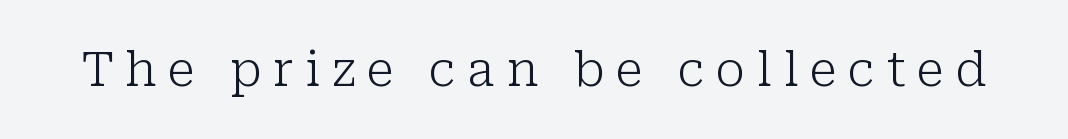
Q: Is the text bold? A: No.
Q: Is the text italic (slanted)? A: No, it is upright.
Q: Is the typeface a serif or a sans-serif typeface? A: Serif.
Q: Is the text underlined? A: No.
Q: Is the spacing between letters normal or unusually wide? A: Unusually wide.
Q: Width (condensed, normal, or wide)? A: Normal.
Q: Stroke contrast? A: Low.
Q: x-height? A: Medium.
Q: Monospaced? A: No.
